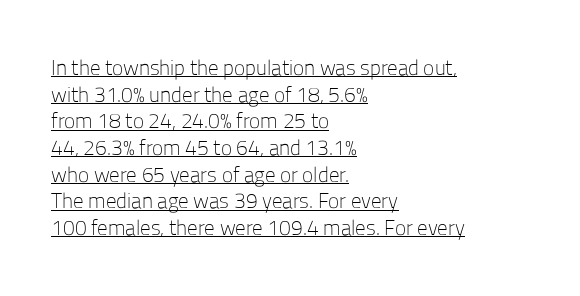
{"italic": "no", "bold": "no", "underline": "yes", "align": "left", "line_spacing": "normal", "line_spacing_ratio": 1.27, "letter_spacing": "normal", "letter_spacing_em": 0.0, "glyph_px": 21}
